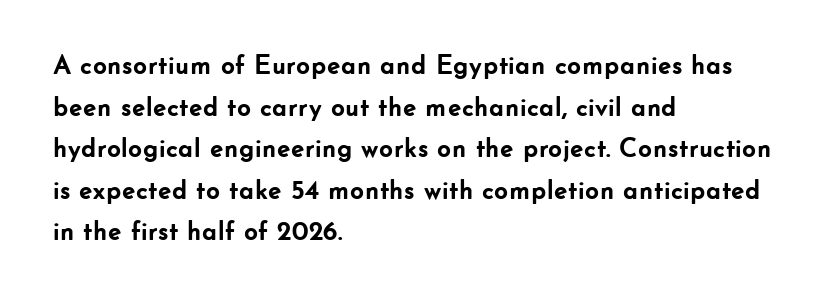
The image shows 27 px bold type, upright; set left-aligned, normal line spacing (1.54x), normal letter spacing, not underlined.
